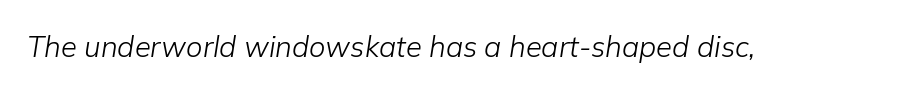
{"italic": "yes", "lean": "right", "slant_degrees": 9, "bold": "no", "weight": "light", "width": "normal", "stroke_contrast": "low", "x_height": "medium", "monospaced": "no", "underline": "no", "letter_spacing": "normal", "letter_spacing_em": 0.0, "glyph_px": 29}
